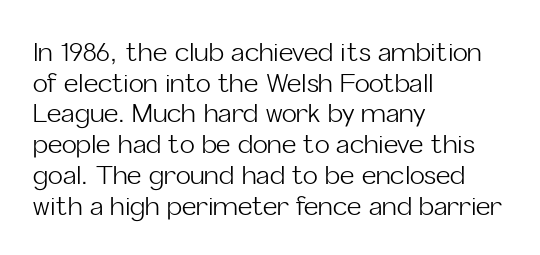
The letters look calm and open, with moderate or lighter stems. Descenders are the only things crossing below the line. Left-aligned paragraph, ragged on the right. Short note: letters normally spaced.
